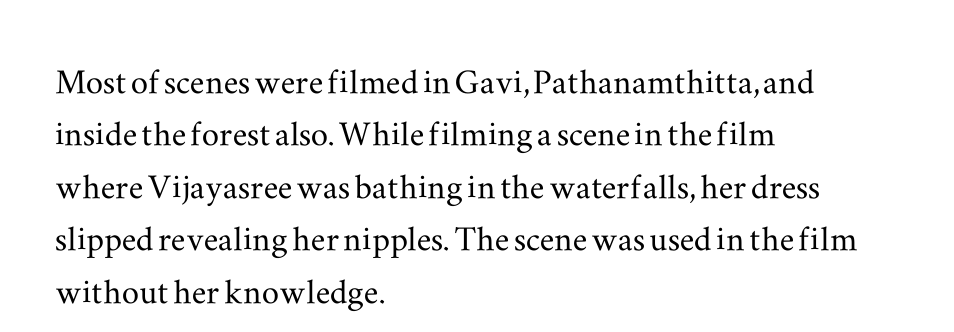
{"serif": "yes", "italic": "no", "width": "wide", "stroke_contrast": "medium", "x_height": "small", "monospaced": "no", "underline": "no", "align": "left", "line_spacing_ratio": 1.22, "letter_spacing": "normal", "letter_spacing_em": 0.0, "glyph_px": 43}
